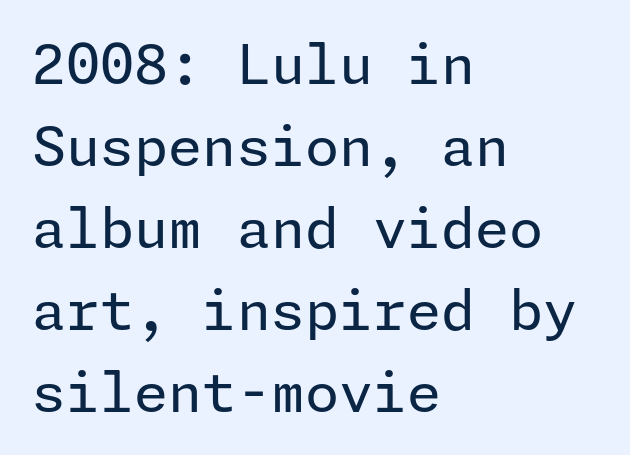
{"serif": "no", "italic": "no", "bold": "no", "weight": "regular", "width": "normal", "stroke_contrast": "low", "x_height": "medium", "underline": "no", "align": "left", "line_spacing": "normal", "line_spacing_ratio": 1.49, "letter_spacing": "normal", "letter_spacing_em": 0.0, "glyph_px": 55}
